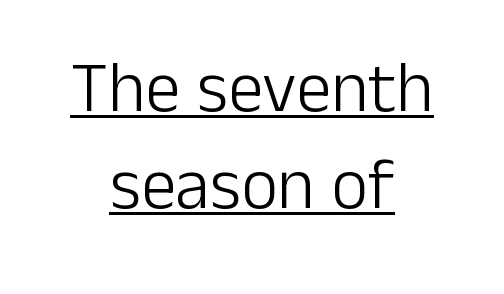
How are the letters spaced? Ordinarily, with no added tracking. The whitespace from short lines is split evenly between both sides. Each letter keeps its own natural width here, so spacing adapts to shape. The strokes carry an ordinary text weight at most.
